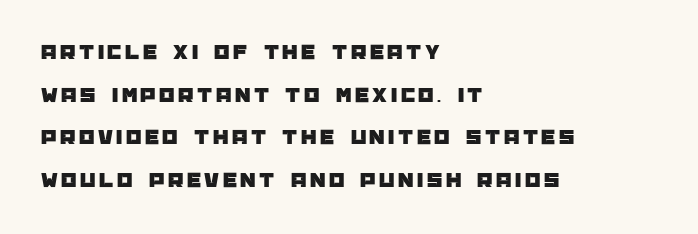
{"italic": "no", "underline": "no", "align": "left", "line_spacing": "loose", "line_spacing_ratio": 1.94, "glyph_px": 22}
